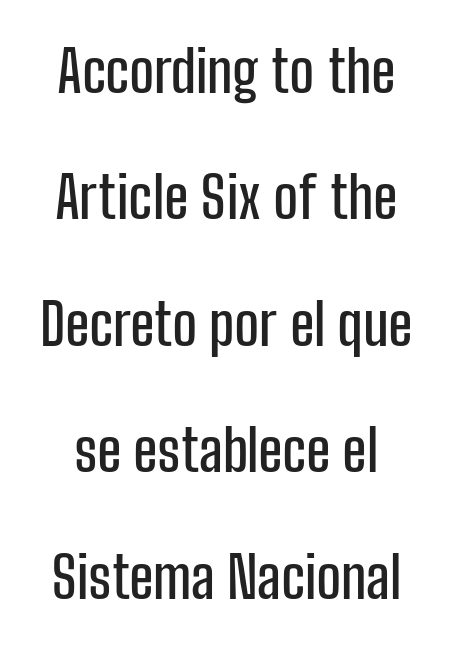
The image shows 58 px condensed sans-serif type, upright; set loose line spacing (2.18x), normal letter spacing, not underlined; low stroke contrast and a medium x-height.
